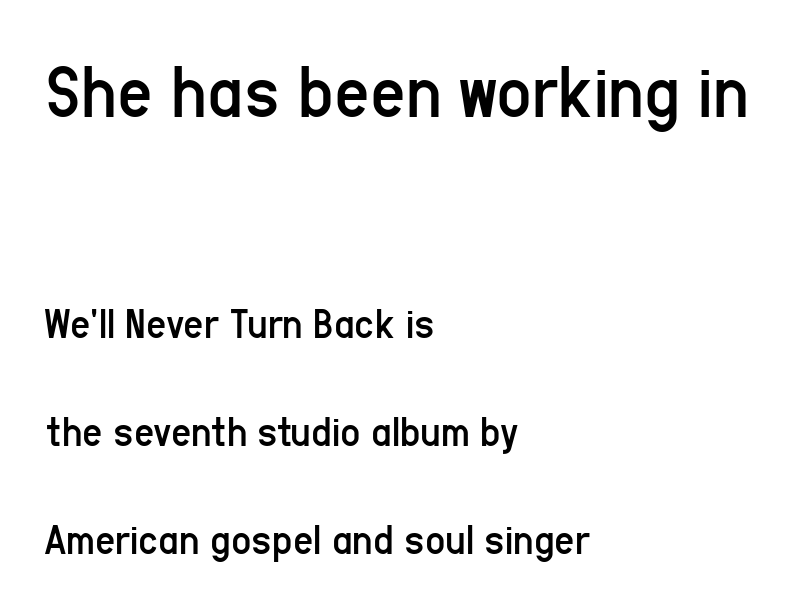
Q: Is the text bold? A: No.
Q: Is the text italic (slanted)? A: No, it is upright.
Q: Is the typeface a serif or a sans-serif typeface? A: Sans-serif.
Q: Is the text underlined? A: No.
Q: How is the paragraph aligned? A: Left-aligned.
Q: Is the spacing between letters normal or unusually wide? A: Normal.
Q: Is the spacing between lines tight, normal or loose? A: Loose.
Q: Which block of text is set in a larger size, the first (top) or the second (bottom)? A: The first (top) one.
Q: Width (condensed, normal, or wide)? A: Condensed.
Q: Stroke contrast? A: Low.
Q: x-height? A: Medium.
Q: Monospaced? A: No.
